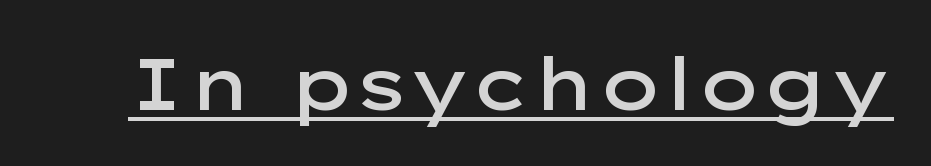
Q: Is the text bold? A: Semi-bold.
Q: Is the text italic (slanted)? A: No, it is upright.
Q: Is the typeface a serif or a sans-serif typeface? A: Sans-serif.
Q: Is the text underlined? A: Yes.
Q: Is the spacing between letters normal or unusually wide? A: Normal.
Q: Width (condensed, normal, or wide)? A: Wide.
Q: Stroke contrast? A: Low.
Q: x-height? A: Medium.
Q: Monospaced? A: No.
